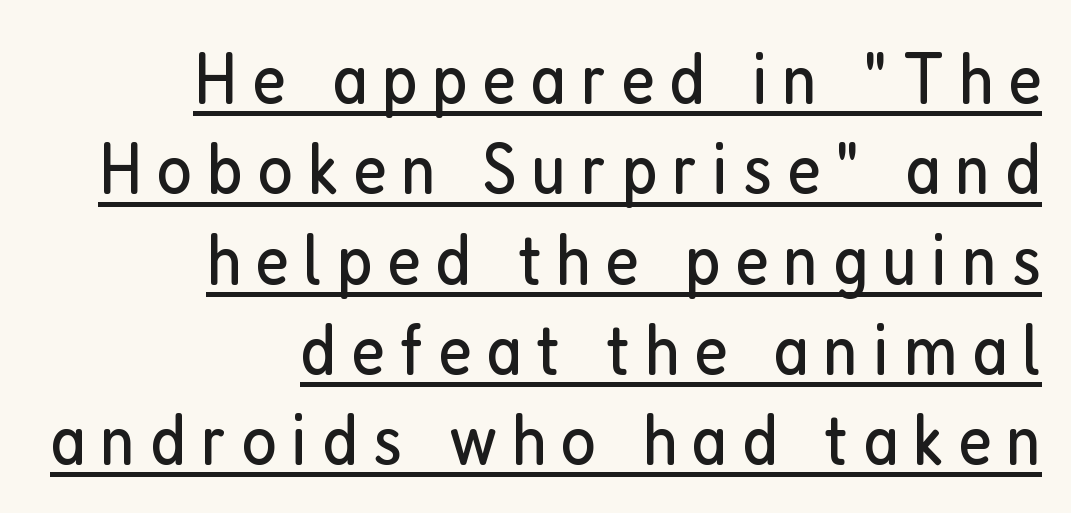
Q: Is the text bold? A: No.
Q: Is the text italic (slanted)? A: No, it is upright.
Q: Is the typeface a serif or a sans-serif typeface? A: Sans-serif.
Q: Is the text underlined? A: Yes.
Q: How is the paragraph aligned? A: Right-aligned.
Q: Is the spacing between letters normal or unusually wide? A: Unusually wide.
Q: Width (condensed, normal, or wide)? A: Condensed.
Q: Stroke contrast? A: Low.
Q: x-height? A: Medium.
Q: Monospaced? A: No.
